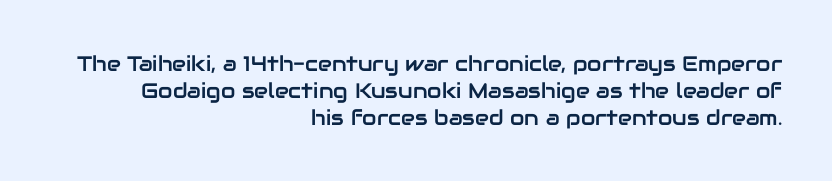
A typesetter would mark this as roman, not italic. A bare baseline throughout the passage. The passage shown has conventional tracking throughout. The block of text has a typical density, with ordinary space between rows. These lines are set flush right with a ragged left edge.
